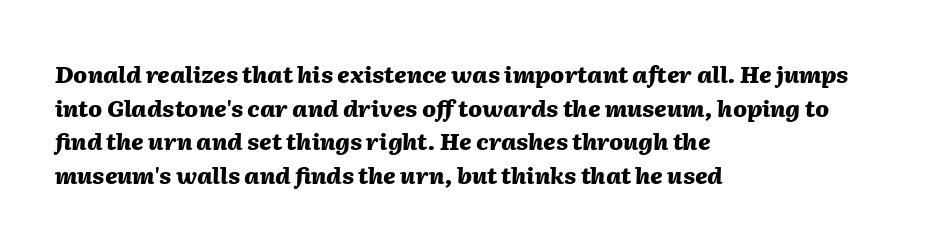
Q: Is the text bold? A: Yes.
Q: Is the text italic (slanted)? A: Yes, it leans right by about 2 degrees.
Q: Is the text underlined? A: No.
Q: How is the paragraph aligned? A: Left-aligned.
Q: Is the spacing between letters normal or unusually wide? A: Normal.
Q: Is the spacing between lines tight, normal or loose? A: Normal.
